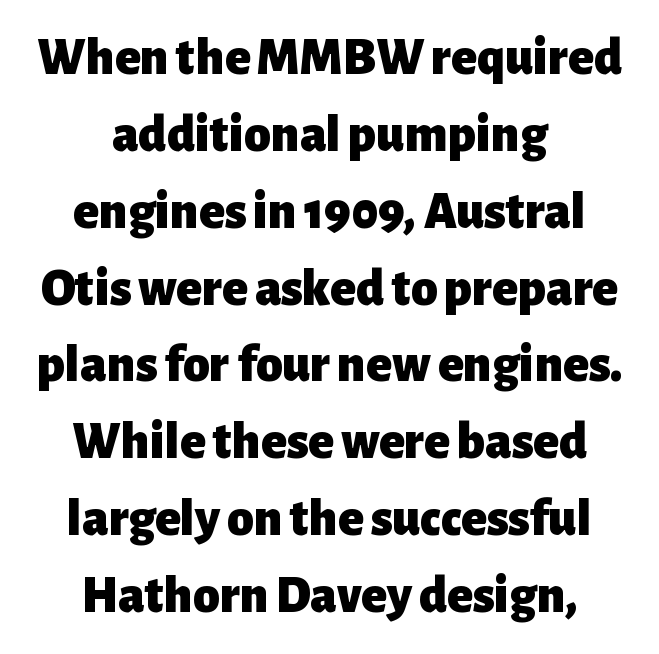
Q: Is the text bold? A: Yes.
Q: Is the text italic (slanted)? A: No, it is upright.
Q: Is the typeface a serif or a sans-serif typeface? A: Sans-serif.
Q: Is the text underlined? A: No.
Q: How is the paragraph aligned? A: Centered.
Q: Is the spacing between letters normal or unusually wide? A: Normal.
Q: Is the spacing between lines tight, normal or loose? A: Normal.
Q: Width (condensed, normal, or wide)? A: Normal.
Q: Stroke contrast? A: Low.
Q: x-height? A: Medium.
Q: Monospaced? A: No.
